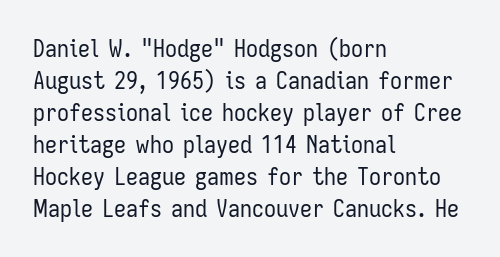
Q: Is the text bold? A: No.
Q: Is the text italic (slanted)? A: No, it is upright.
Q: Is the text underlined? A: No.
Q: How is the paragraph aligned? A: Left-aligned.
Q: Is the spacing between letters normal or unusually wide? A: Normal.
Q: Is the spacing between lines tight, normal or loose? A: Normal.
